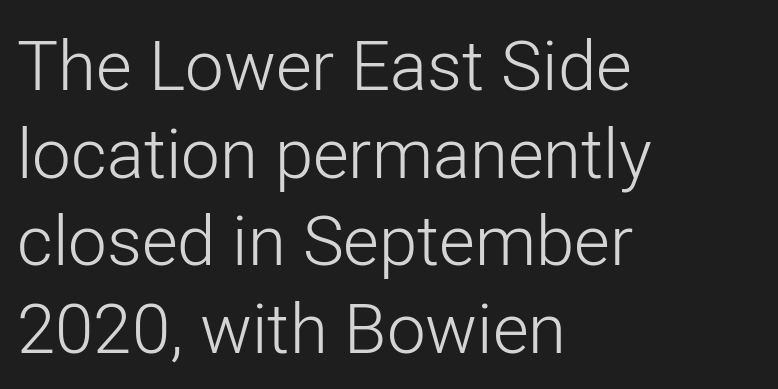
The type is set solid horizontally, with unmodified tracking. Ordinary non-slanted type is in use. The cut favours lightness, reaching ordinary text weight at its darkest. One glance says typical: line gaps are just what's usual. Does the copy run flush right? No — it runs flush left. Letters rest on an invisible, unmarked baseline.
